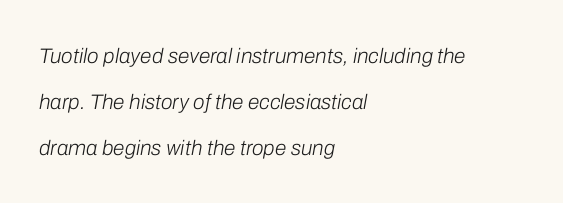
The image shows 21 px text type, italic (leaning right); set left-aligned, loose line spacing (2.19x), normal letter spacing, not underlined.
